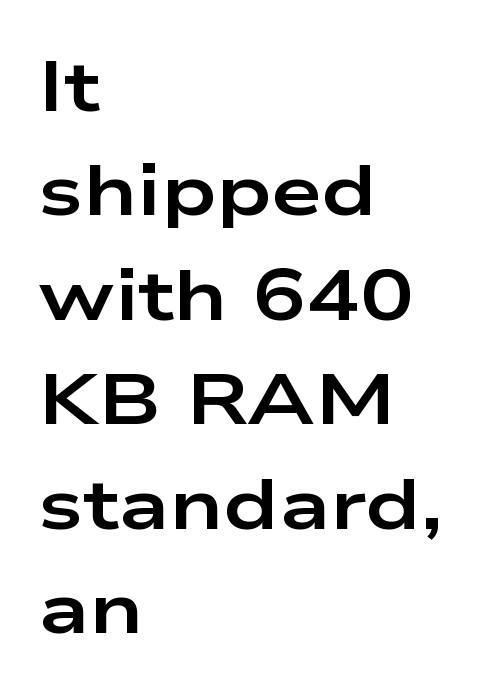
If you drew a ruler down the left edge, every line would touch it. Thick stems and heavy bowls — unmistakably bold. In terms of letterspacing, this is plain default setting. In terms of leading, this rendering sits right in the middle.
